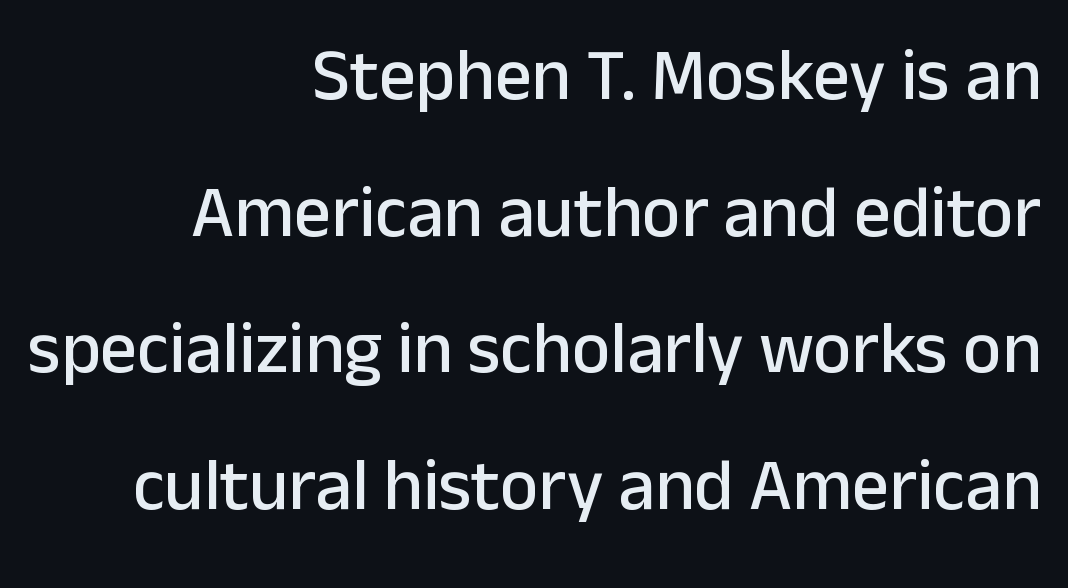
Q: Is the text italic (slanted)? A: No, it is upright.
Q: Is the typeface a serif or a sans-serif typeface? A: Sans-serif.
Q: Is the text underlined? A: No.
Q: How is the paragraph aligned? A: Right-aligned.
Q: Is the spacing between letters normal or unusually wide? A: Normal.
Q: Width (condensed, normal, or wide)? A: Normal.
Q: Stroke contrast? A: Low.
Q: x-height? A: Medium.
Q: Monospaced? A: No.
